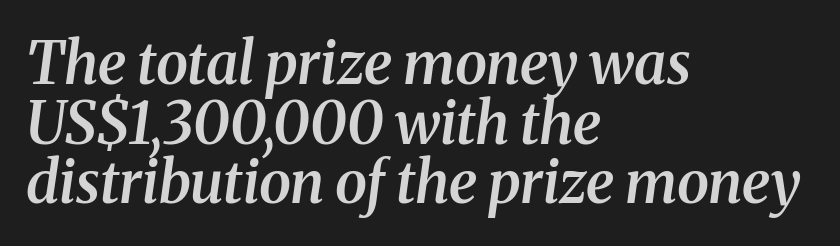
The image shows 58 px semibold serif type, italic (leaning right); set left-aligned, tight line spacing (1.03x), normal letter spacing, not underlined; medium stroke contrast and a medium x-height.
